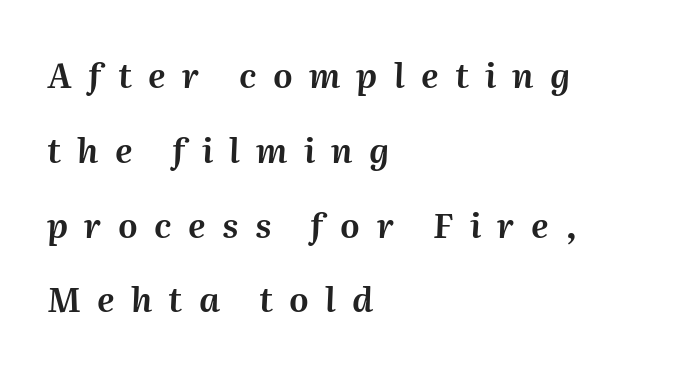
Q: Is the text italic (slanted)? A: Yes, it leans right by about 2 degrees.
Q: Is the text underlined? A: No.
Q: How is the paragraph aligned? A: Left-aligned.
Q: Is the spacing between letters normal or unusually wide? A: Unusually wide.
Q: Is the spacing between lines tight, normal or loose? A: Loose.
Q: Width (condensed, normal, or wide)? A: Normal.
Q: Stroke contrast? A: Medium.
Q: x-height? A: Medium.
Q: Monospaced? A: No.
